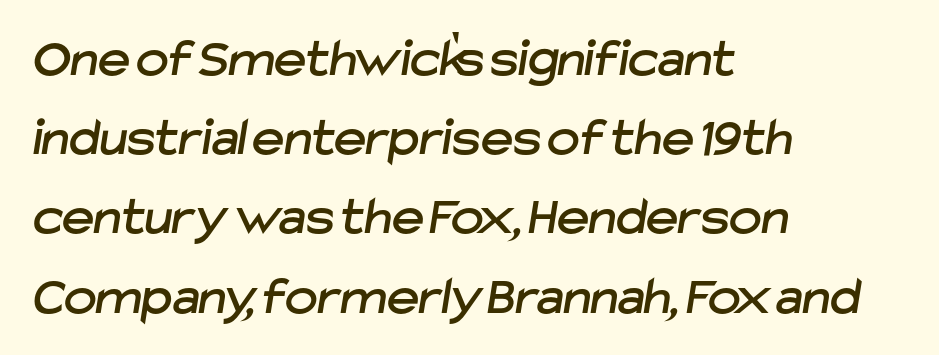
Nothing sits at the stroke ends, so this counts as sans-serif. Does the leading feel generous? No, just average. Does the copy run flush right? No — it runs flush left. Each letter keeps its own natural width here, so spacing adapts to shape. Only glyphs here, with clear space below each row. Honestly, the letter spacing is just normal — you wouldn't notice it.
